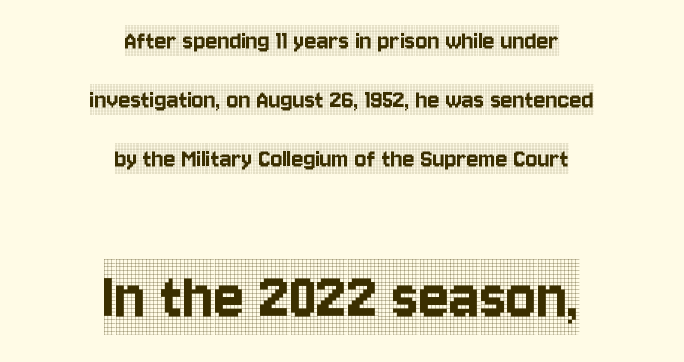
{"serif": "yes", "italic": "no", "width": "condensed", "x_height": "large", "monospaced": "no", "underline": "no", "align": "center", "line_spacing": "loose", "line_spacing_ratio": 2.1, "letter_spacing": "normal", "letter_spacing_em": 0.0, "larger_block": "second", "size_ratio": 2.54, "glyph_px": 71}
